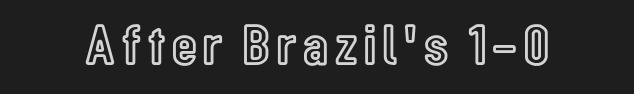
A typesetter would call this proportional, since set widths differ per character. In terms of posture, this sample is upright. The baseline area is clear.
